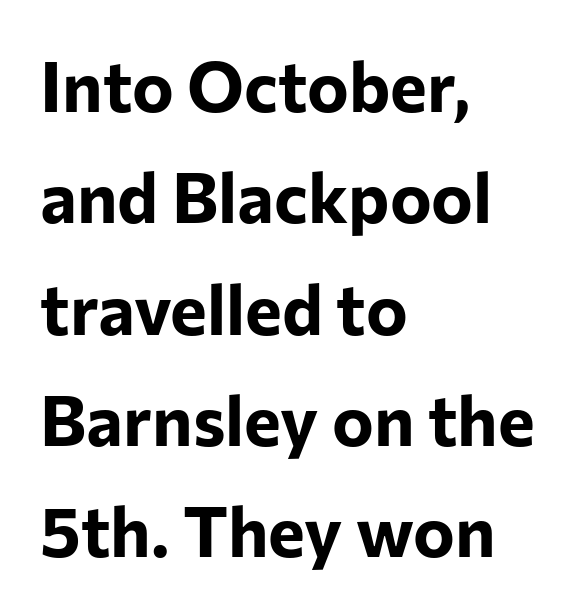
{"serif": "no", "italic": "no", "bold": "yes", "weight": "bold", "width": "normal", "stroke_contrast": "low", "x_height": "medium", "monospaced": "no", "underline": "no", "align": "left", "line_spacing": "normal", "line_spacing_ratio": 1.59, "letter_spacing": "normal", "letter_spacing_em": 0.0, "glyph_px": 70}
